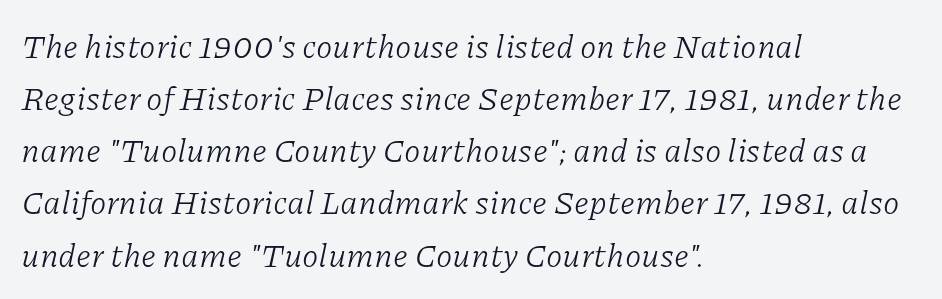
The image shows 33 px light serif type, italic (leaning right); set left-aligned, normal line spacing (1.58x), normal letter spacing, not underlined; low stroke contrast and a medium x-height.
